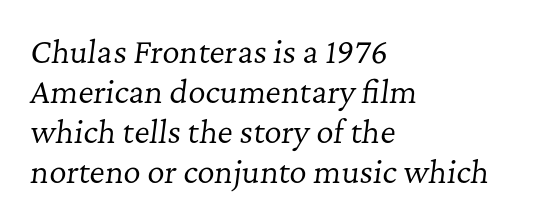
The foot of each line stays bare and open. The rendering shows small feet on the letterforms — a serif design. You could not count columns in this text — the font is proportionally spaced. Quick note: italic. Weight class: somewhere from thin through regular.
